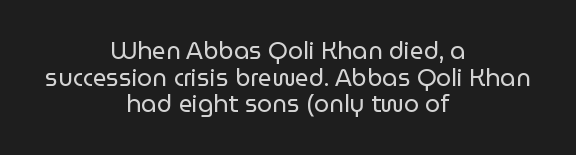
The image shows 24 px text type, upright; set centered, tight line spacing (1.11x), normal letter spacing, not underlined.
